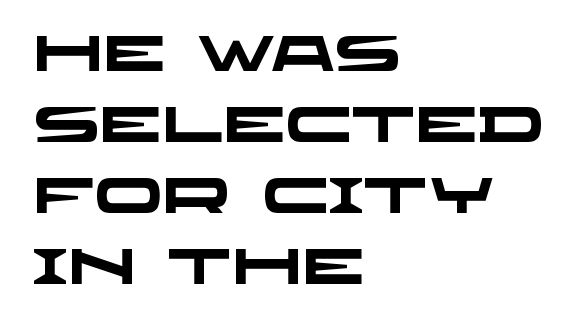
Q: Is the text bold? A: Yes.
Q: Is the typeface a serif or a sans-serif typeface? A: Sans-serif.
Q: Is the text underlined? A: No.
Q: How is the paragraph aligned? A: Left-aligned.
Q: Is the spacing between letters normal or unusually wide? A: Normal.
Q: Is the spacing between lines tight, normal or loose? A: Normal.
Q: Width (condensed, normal, or wide)? A: Wide.
Q: Stroke contrast? A: Low.
Q: x-height? A: Large.
Q: Monospaced? A: No.
